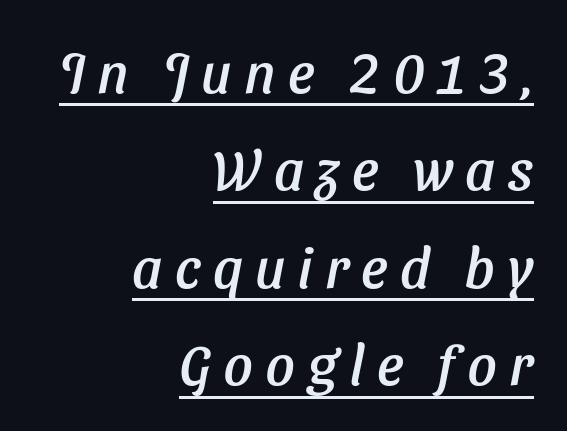
The ragged edge is on the left, which tells us the setting is flush right. Honestly, the letter spacing is so wide it's the main thing you notice. Descenders here cross a horizontal rule under the line. The passage shown is typed in a proportional face where columns would drift.
